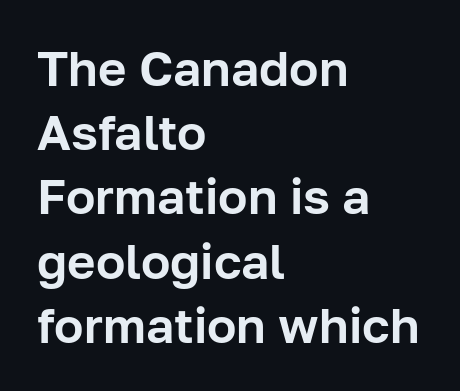
Q: Is the text italic (slanted)? A: No, it is upright.
Q: Is the typeface a serif or a sans-serif typeface? A: Sans-serif.
Q: Is the text underlined? A: No.
Q: How is the paragraph aligned? A: Left-aligned.
Q: Is the spacing between letters normal or unusually wide? A: Normal.
Q: Is the spacing between lines tight, normal or loose? A: Normal.
Q: Width (condensed, normal, or wide)? A: Normal.
Q: Stroke contrast? A: Low.
Q: x-height? A: Medium.
Q: Monospaced? A: No.
